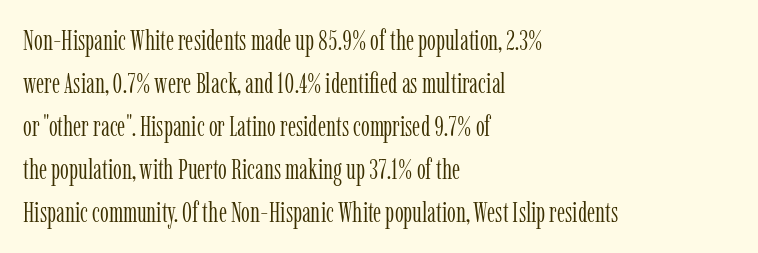
Q: Is the text bold? A: No.
Q: Is the text italic (slanted)? A: No, it is upright.
Q: Is the typeface a serif or a sans-serif typeface? A: Serif.
Q: Is the text underlined? A: No.
Q: How is the paragraph aligned? A: Left-aligned.
Q: Is the spacing between letters normal or unusually wide? A: Normal.
Q: Is the spacing between lines tight, normal or loose? A: Normal.
Q: Width (condensed, normal, or wide)? A: Condensed.
Q: Stroke contrast? A: Low.
Q: x-height? A: Medium.
Q: Monospaced? A: No.
